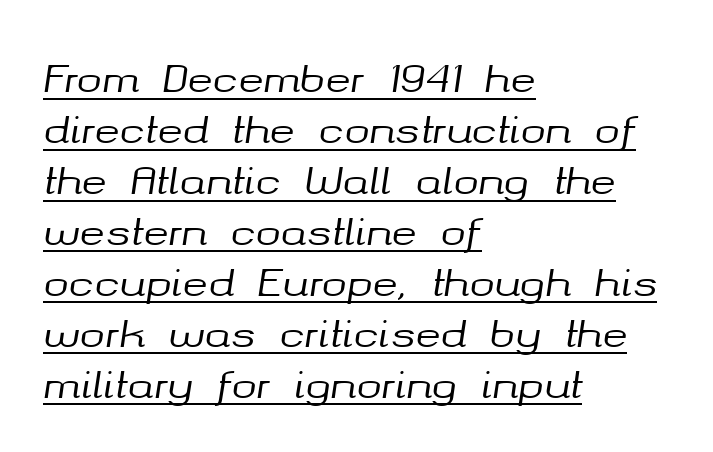
Quick note: underline on. Spacing verdict: proportional, widths tailored to each character. Teacher's note: observe the even left margin — that is flush-left alignment. The lines sit at an ordinary, default distance from one another. Words appear dense and cohesive because spacing is normal. The glyphs look as if they've been sheared to an angle.
